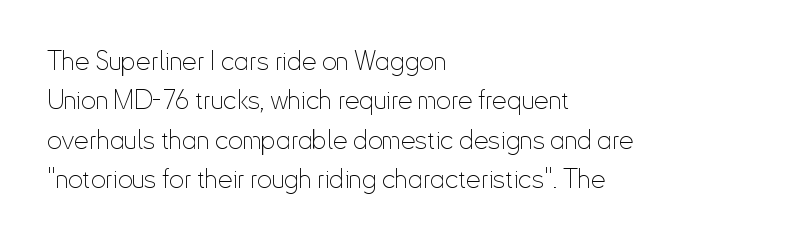
Q: Is the text bold? A: No.
Q: Is the text italic (slanted)? A: No, it is upright.
Q: Is the text underlined? A: No.
Q: How is the paragraph aligned? A: Left-aligned.
Q: Is the spacing between letters normal or unusually wide? A: Normal.
Q: Is the spacing between lines tight, normal or loose? A: Normal.
